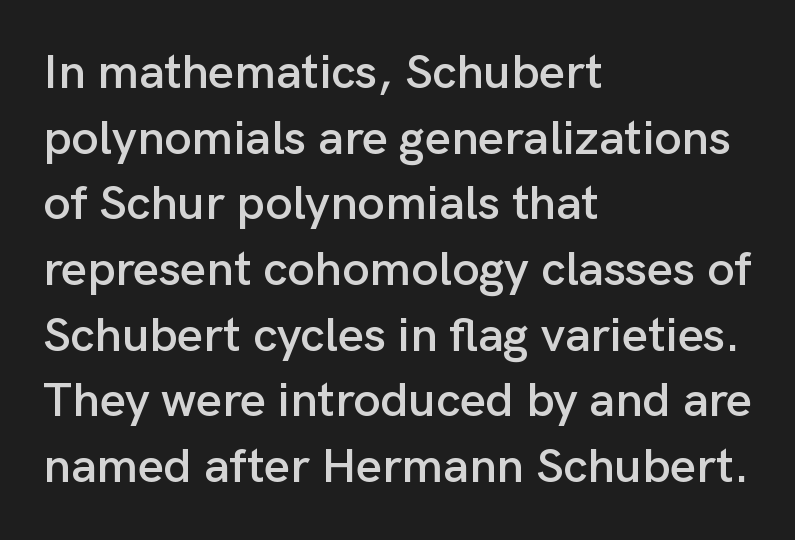
The image shows 49 px sans-serif type, upright; set left-aligned, normal line spacing (1.34x), normal letter spacing, not underlined; low stroke contrast and a medium x-height.
